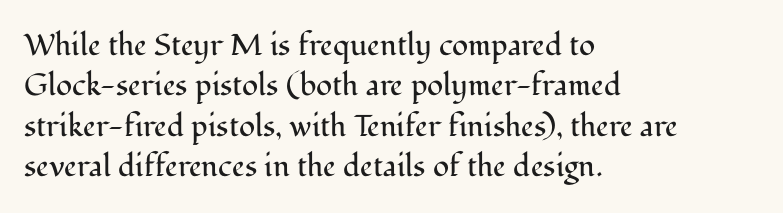
The image shows 30 px regular-weight serif type, upright; set left-aligned, normal line spacing (1.35x), normal letter spacing, not underlined; medium stroke contrast and a medium x-height.
